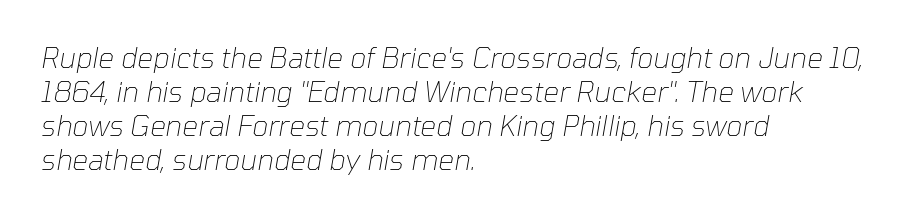
Q: Is the text bold? A: No.
Q: Is the text italic (slanted)? A: Yes, it leans right by about 10 degrees.
Q: Is the text underlined? A: No.
Q: How is the paragraph aligned? A: Left-aligned.
Q: Is the spacing between letters normal or unusually wide? A: Normal.
Q: Width (condensed, normal, or wide)? A: Normal.
Q: Stroke contrast? A: Low.
Q: x-height? A: Medium.
Q: Monospaced? A: No.
